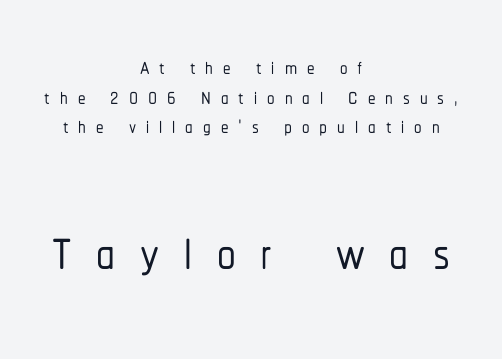
Note the varied advance widths — an 'i' is clearly narrower than an 'm'. Small over large — that's the arrangement of the two blocks here. Each letter's strokes conclude bluntly, with no projecting serifs. Anything drawn beneath the words? Only blank space.
